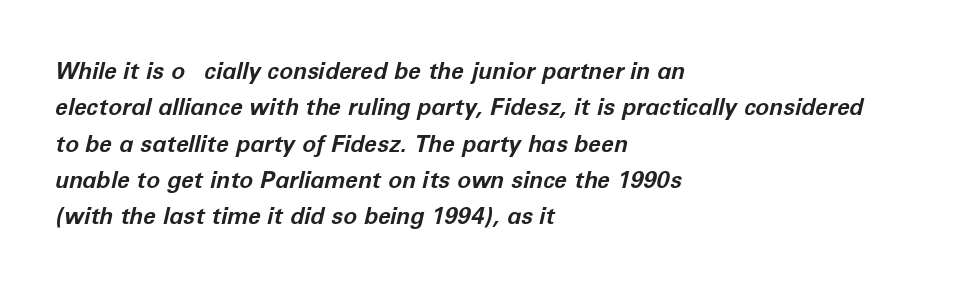
Q: Is the text bold? A: Yes.
Q: Is the text italic (slanted)? A: Yes, it leans right by about 12 degrees.
Q: Is the text underlined? A: No.
Q: How is the paragraph aligned? A: Left-aligned.
Q: Is the spacing between letters normal or unusually wide? A: Normal.
Q: Is the spacing between lines tight, normal or loose? A: Normal.
